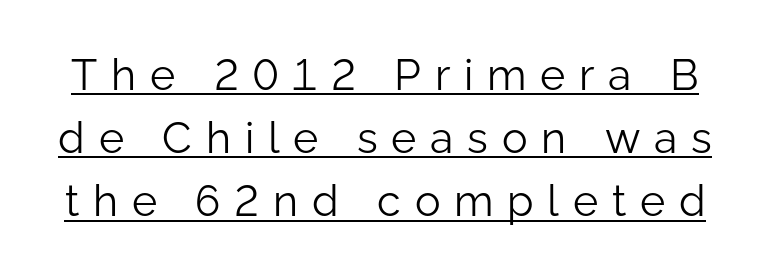
This block has exactly the height ordinary leading produces. The strokes are not fattened; the text isn't bold. The letters carry no serifs — their stems end cleanly without finishing strokes. This is roman type, the default non-slanted kind.
